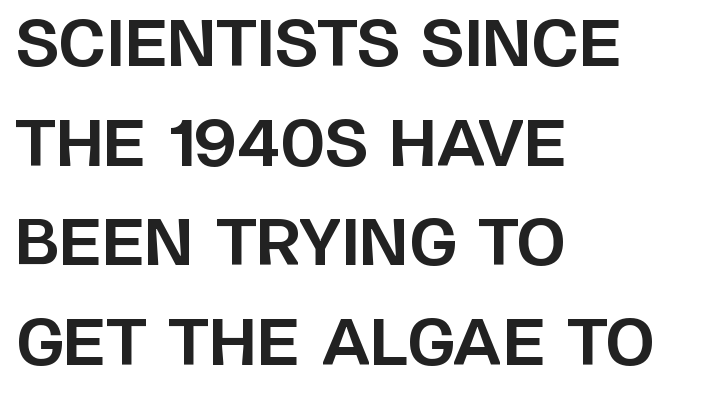
Q: Is the text bold? A: Yes.
Q: Is the text italic (slanted)? A: No, it is upright.
Q: Is the typeface a serif or a sans-serif typeface? A: Sans-serif.
Q: Is the text underlined? A: No.
Q: How is the paragraph aligned? A: Left-aligned.
Q: Is the spacing between letters normal or unusually wide? A: Normal.
Q: Is the spacing between lines tight, normal or loose? A: Normal.
Q: Width (condensed, normal, or wide)? A: Normal.
Q: Stroke contrast? A: Low.
Q: x-height? A: Large.
Q: Monospaced? A: No.
